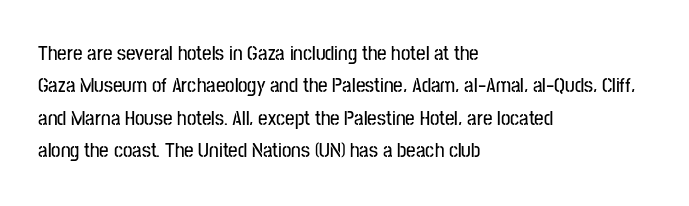
The image shows 21 px text type, upright; set left-aligned, normal line spacing (1.54x), normal letter spacing, not underlined.
